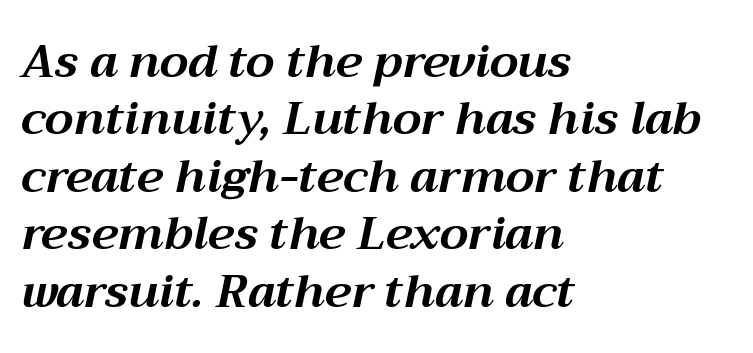
The compositor pushed each line to the left boundary. The face used here has the dense, thick strokes of a bold. The tracking reads as untouched default to a designer's eye. Check under the words: just untouched page. This sample uses an oblique cut, with every glyph tilted off the vertical.
